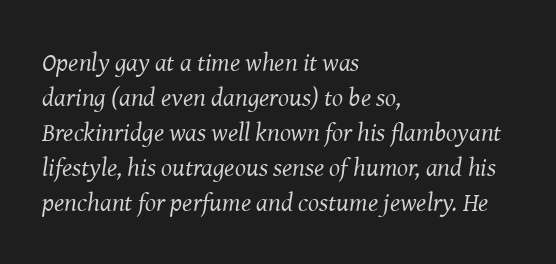
Q: Is the text bold? A: No.
Q: Is the text italic (slanted)? A: Yes, it leans right by about 8 degrees.
Q: Is the text underlined? A: No.
Q: How is the paragraph aligned? A: Left-aligned.
Q: Is the spacing between letters normal or unusually wide? A: Normal.
Q: Is the spacing between lines tight, normal or loose? A: Normal.
